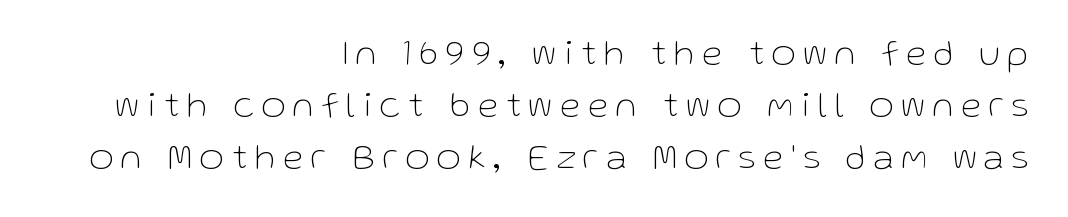
Q: Is the text bold? A: No.
Q: Is the text italic (slanted)? A: No, it is upright.
Q: Is the typeface a serif or a sans-serif typeface? A: Sans-serif.
Q: Is the text underlined? A: No.
Q: How is the paragraph aligned? A: Right-aligned.
Q: Is the spacing between letters normal or unusually wide? A: Unusually wide.
Q: Is the spacing between lines tight, normal or loose? A: Normal.
Q: Width (condensed, normal, or wide)? A: Normal.
Q: Stroke contrast? A: Low.
Q: x-height? A: Medium.
Q: Monospaced? A: No.
